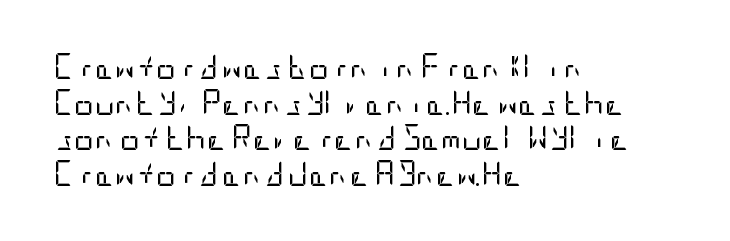
{"italic": "no", "bold": "no", "underline": "no", "align": "left", "line_spacing": "normal", "line_spacing_ratio": 1.43, "letter_spacing": "normal", "letter_spacing_em": 0.0, "glyph_px": 25}
